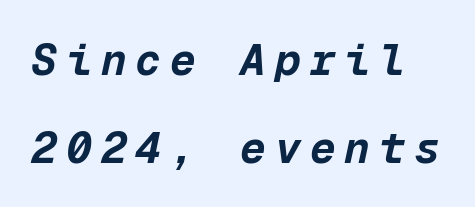
The image shows 43 px bold type, italic (leaning right), monospaced; set loose line spacing (2.04x), unusually wide letter spacing (+0.21 em), not underlined; low stroke contrast and a medium x-height.
